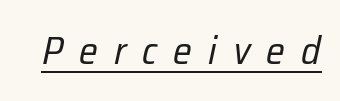
Q: Is the text bold? A: No.
Q: Is the text italic (slanted)? A: Yes, it leans right by about 12 degrees.
Q: Is the text underlined? A: Yes.
Q: Is the spacing between letters normal or unusually wide? A: Unusually wide.
Q: Width (condensed, normal, or wide)? A: Condensed.
Q: Stroke contrast? A: Low.
Q: x-height? A: Medium.
Q: Monospaced? A: No.
